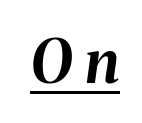
Its strokes are broad and dark, the hallmark of bold type. Tracking value appears strongly positive — letters spread wide. Looks like regular typesetting: each glyph gets only the width it needs. The rendered words wear a rule along their underside. The glyphs look as if they've been sheared to an angle.
